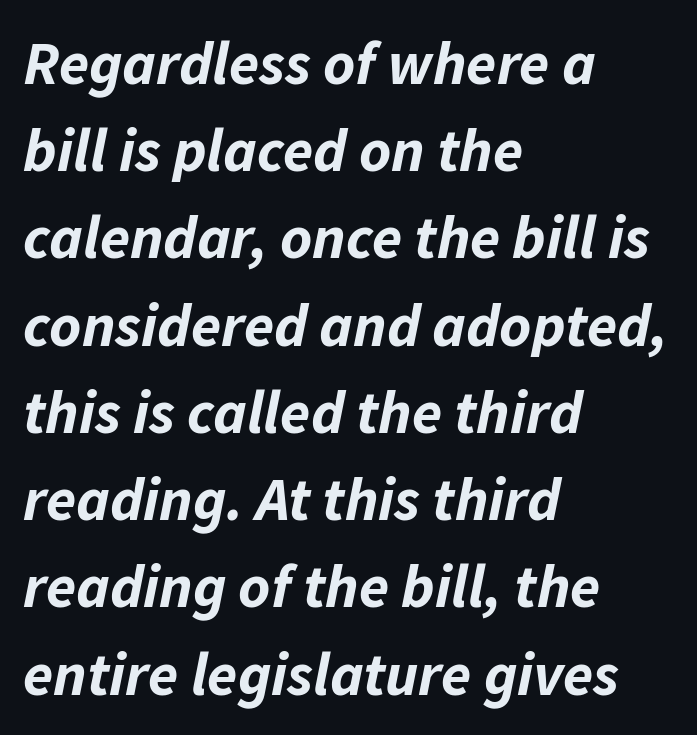
The image shows 61 px bold type, italic (leaning right); set left-aligned, normal line spacing (1.43x), normal letter spacing, not underlined; low stroke contrast and a medium x-height.
